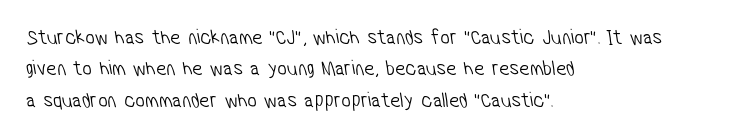
{"bold": "no", "underline": "no", "align": "left", "line_spacing": "normal", "line_spacing_ratio": 1.49, "letter_spacing": "normal", "letter_spacing_em": 0.0, "glyph_px": 21}
